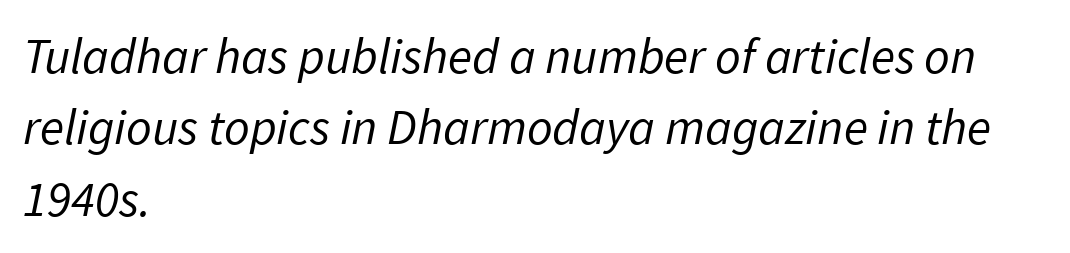
Q: Is the text bold? A: No.
Q: Is the typeface a serif or a sans-serif typeface? A: Sans-serif.
Q: Is the text underlined? A: No.
Q: How is the paragraph aligned? A: Left-aligned.
Q: Is the spacing between letters normal or unusually wide? A: Normal.
Q: Is the spacing between lines tight, normal or loose? A: Normal.
Q: Width (condensed, normal, or wide)? A: Normal.
Q: Stroke contrast? A: Low.
Q: x-height? A: Medium.
Q: Monospaced? A: No.
